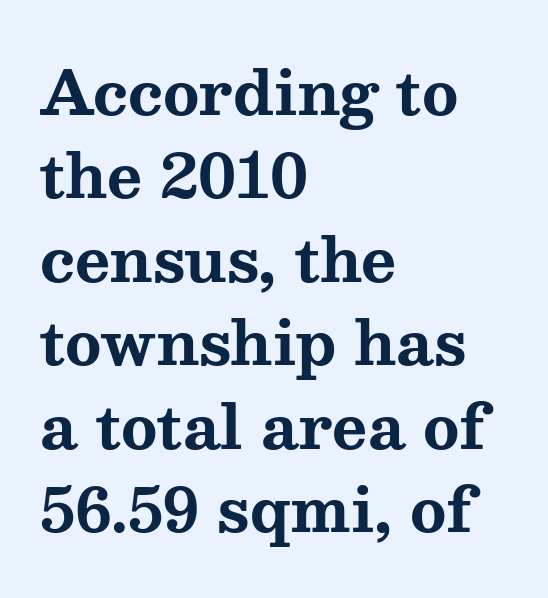
The line texture is even and compact thanks to regular tracking. The rows are spaced the way most documents space them. If you drew a ruler down the left edge, every line would touch it. Characters remain perfectly vertical along every line. Spacing verdict: proportional, widths tailored to each character. Type without underlining.
